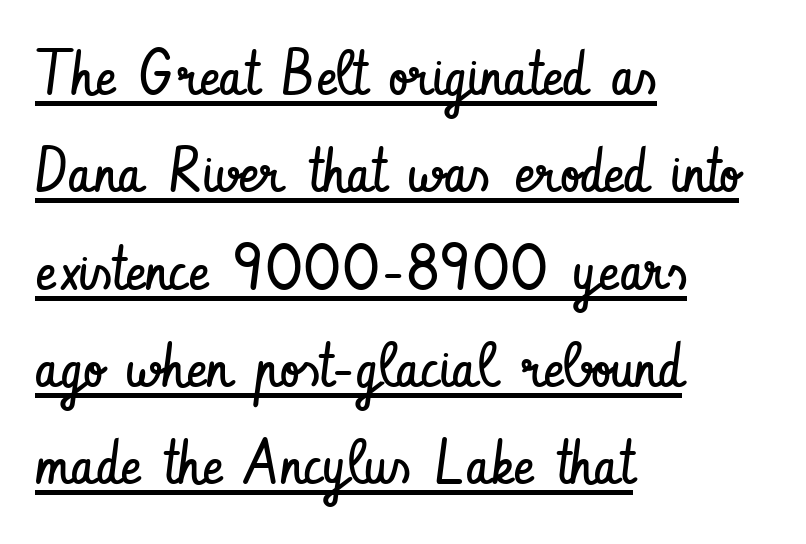
{"serif": "no", "italic": "no", "bold": "no", "weight": "regular", "width": "condensed", "stroke_contrast": "low", "x_height": "small", "monospaced": "no", "underline": "yes", "align": "left", "line_spacing": "normal", "line_spacing_ratio": 1.57, "letter_spacing": "normal", "letter_spacing_em": 0.0, "glyph_px": 62}
